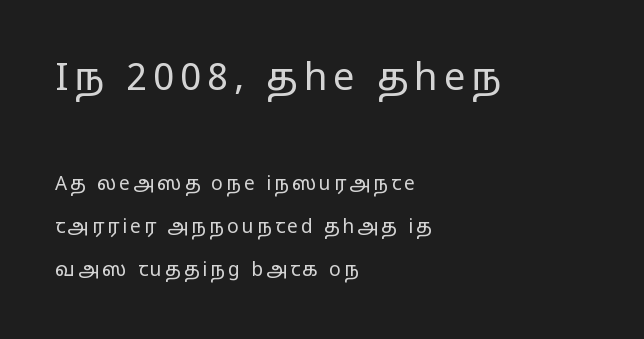
The image shows 38 px regular-weight, wide sans-serif type, upright; set left-aligned, loose line spacing (2.27x), not underlined; the first (top) block is 2.0x larger; low stroke contrast and a medium x-height.
